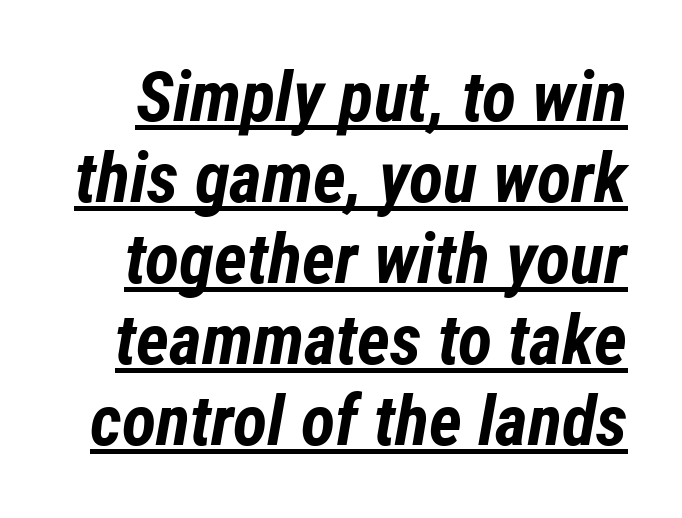
{"italic": "yes", "lean": "right", "slant_degrees": 12, "bold": "yes", "weight": "bold", "width": "condensed", "stroke_contrast": "low", "x_height": "medium", "monospaced": "no", "underline": "yes", "line_spacing": "tight", "line_spacing_ratio": 1.14, "letter_spacing": "normal", "letter_spacing_em": 0.0, "glyph_px": 71}
